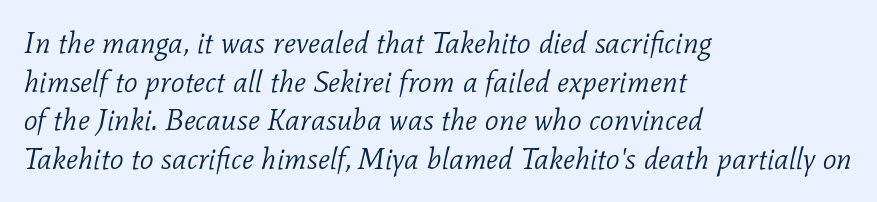
Spacing between characters is what you'd get straight out of the box. This sample uses an oblique cut, with every glyph tilted off the vertical. Serif or sans? Serif — the stroke terminals have little feet. Each line starts at the same left margin while the right side varies. Descenders hang freely into open space.
